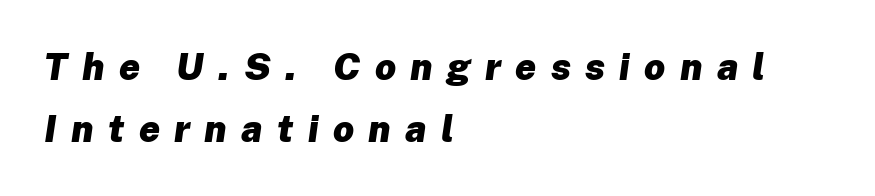
Does extra space separate the letters? Yes, quite a lot of it. The glyphs are unaccompanied by any horizontal stroke below them. A dark, heavy texture on the line: the type is bold. The vertical gap from one line to the next is medium.
